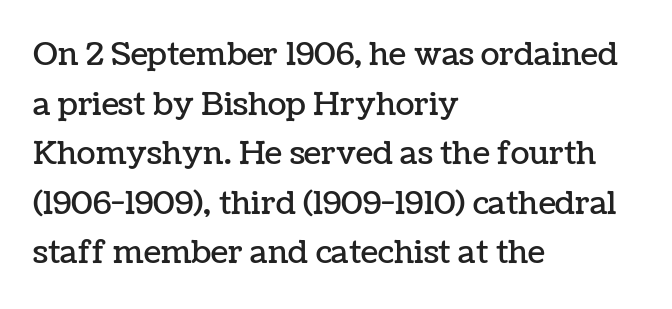
The image shows 31 px text type, upright; set left-aligned, normal line spacing (1.6x), normal letter spacing, not underlined; low stroke contrast and a medium x-height.
